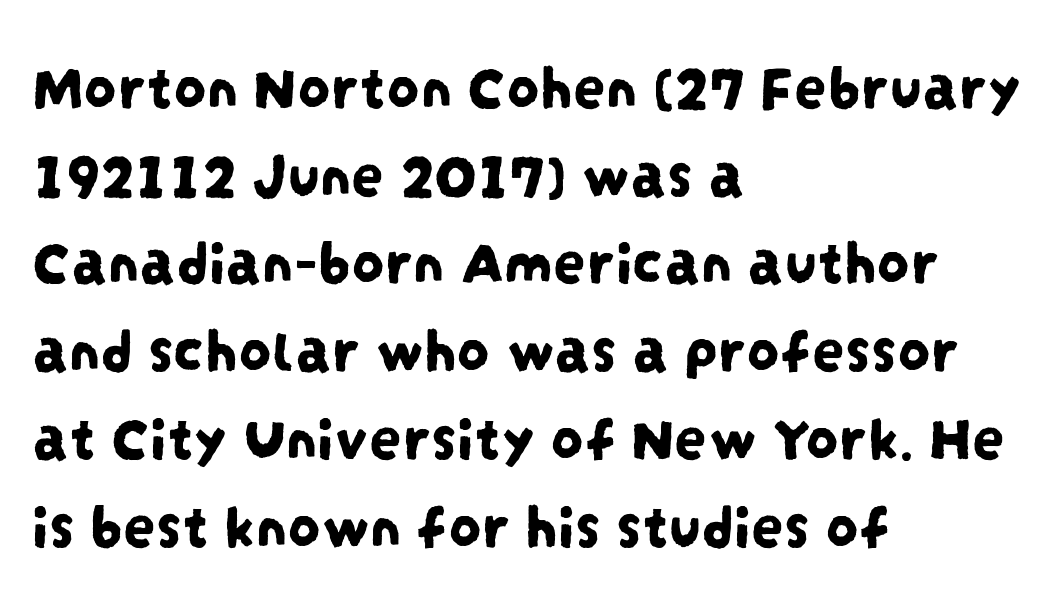
Nope, no serifs anywhere on these letters. The passage is arranged the way most books set body copy — flush left. Compared with typical body copy, the letter spacing here is the same. Regular leading. Here the designer chose a conventional face with non-uniform glyph widths.
